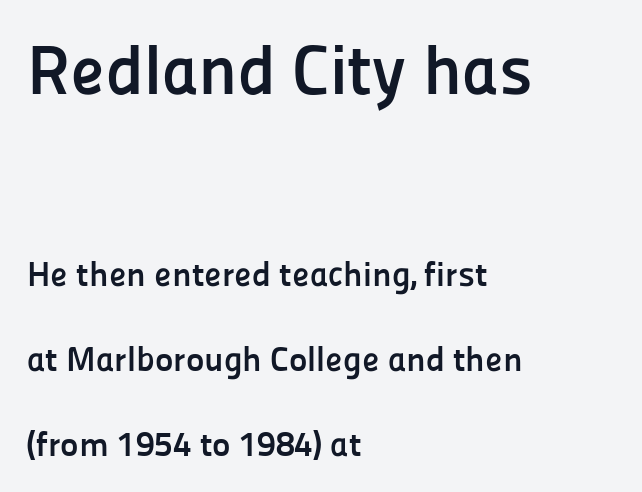
Q: Is the text bold? A: Yes.
Q: Is the text italic (slanted)? A: No, it is upright.
Q: Is the typeface a serif or a sans-serif typeface? A: Sans-serif.
Q: Is the text underlined? A: No.
Q: How is the paragraph aligned? A: Left-aligned.
Q: Is the spacing between letters normal or unusually wide? A: Normal.
Q: Is the spacing between lines tight, normal or loose? A: Loose.
Q: Which block of text is set in a larger size, the first (top) or the second (bottom)? A: The first (top) one.
Q: Width (condensed, normal, or wide)? A: Normal.
Q: Stroke contrast? A: Low.
Q: x-height? A: Medium.
Q: Monospaced? A: No.
